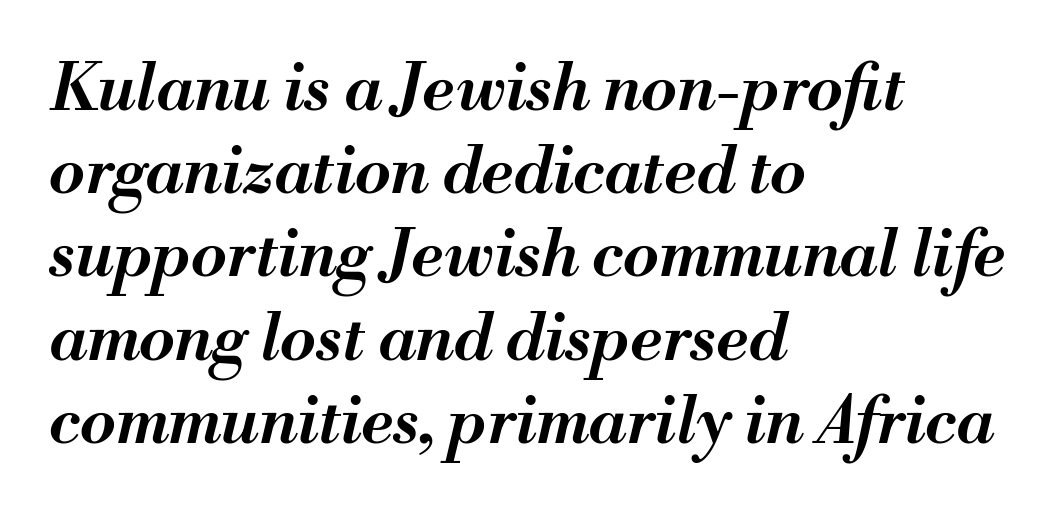
{"italic": "yes", "lean": "right", "slant_degrees": 13, "bold": "semi", "weight": "semibold", "width": "normal", "stroke_contrast": "medium", "x_height": "small", "monospaced": "no", "underline": "no", "align": "left", "line_spacing": "normal", "line_spacing_ratio": 1.28, "letter_spacing": "normal", "letter_spacing_em": 0.0, "glyph_px": 65}
